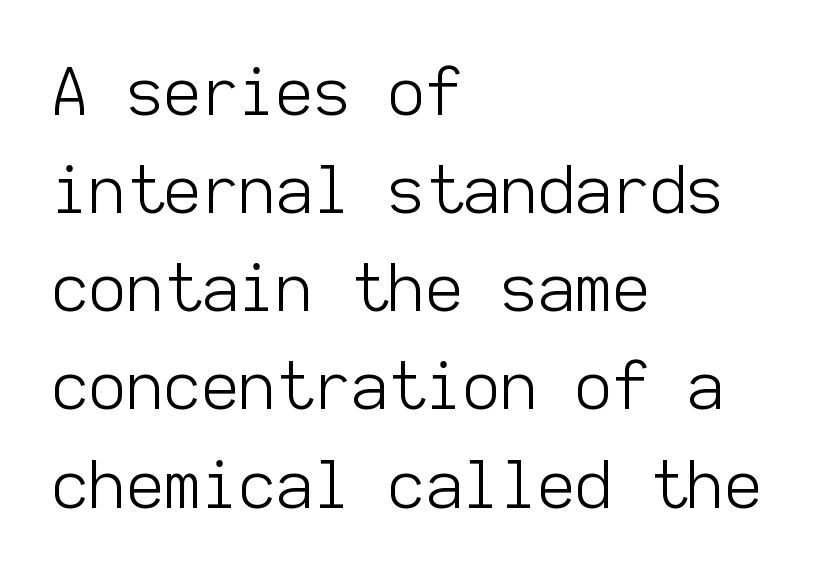
The image shows 65 px light sans-serif type, upright, monospaced; set left-aligned, normal line spacing (1.51x), normal letter spacing, not underlined; low stroke contrast and a medium x-height.
